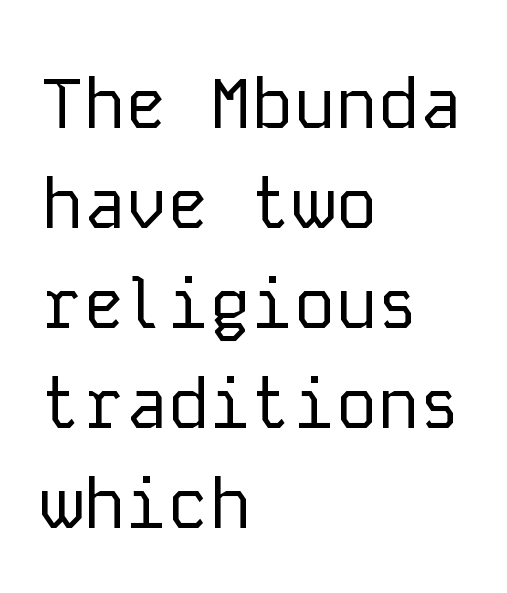
Q: Is the text bold? A: No.
Q: Is the text italic (slanted)? A: No, it is upright.
Q: Is the typeface a serif or a sans-serif typeface? A: Sans-serif.
Q: Is the text underlined? A: No.
Q: How is the paragraph aligned? A: Left-aligned.
Q: Is the spacing between letters normal or unusually wide? A: Normal.
Q: Is the spacing between lines tight, normal or loose? A: Normal.
Q: Width (condensed, normal, or wide)? A: Normal.
Q: Stroke contrast? A: Low.
Q: x-height? A: Medium.
Q: Monospaced? A: Yes.
